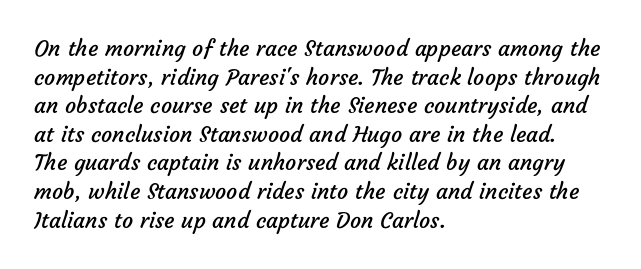
The image shows 22 px text type; set left-aligned, normal line spacing (1.3x), normal letter spacing, not underlined.
